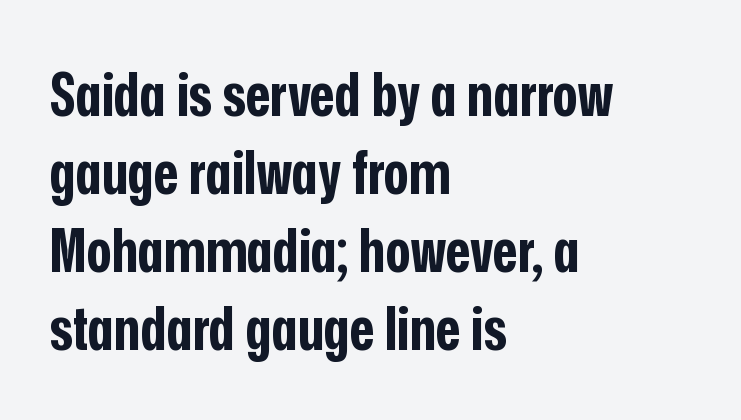
The image shows 60 px bold, condensed sans-serif type, upright; set left-aligned, normal line spacing (1.3x), normal letter spacing, not underlined; low stroke contrast and a medium x-height.
